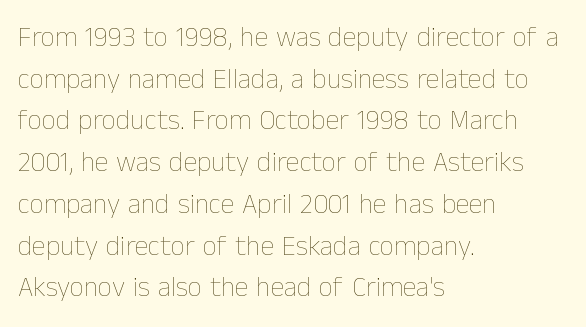
Q: Is the text bold? A: No.
Q: Is the text italic (slanted)? A: No, it is upright.
Q: Is the text underlined? A: No.
Q: How is the paragraph aligned? A: Left-aligned.
Q: Is the spacing between letters normal or unusually wide? A: Normal.
Q: Is the spacing between lines tight, normal or loose? A: Normal.
Q: Width (condensed, normal, or wide)? A: Normal.
Q: Stroke contrast? A: Low.
Q: x-height? A: Medium.
Q: Monospaced? A: No.
